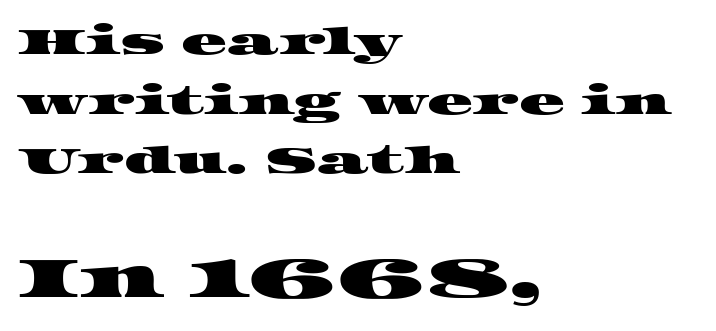
Q: Is the typeface a serif or a sans-serif typeface? A: Serif.
Q: Is the text underlined? A: No.
Q: How is the paragraph aligned? A: Left-aligned.
Q: Is the spacing between letters normal or unusually wide? A: Normal.
Q: Is the spacing between lines tight, normal or loose? A: Normal.
Q: Which block of text is set in a larger size, the first (top) or the second (bottom)? A: The second (bottom) one.
Q: Width (condensed, normal, or wide)? A: Wide.
Q: Stroke contrast? A: High.
Q: x-height? A: Large.
Q: Monospaced? A: No.
